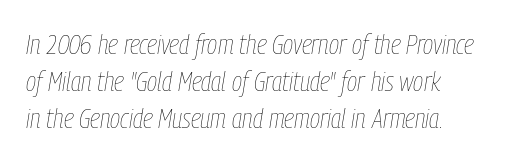
Q: Is the text bold? A: No.
Q: Is the text italic (slanted)? A: Yes, it leans right by about 9 degrees.
Q: Is the text underlined? A: No.
Q: How is the paragraph aligned? A: Left-aligned.
Q: Is the spacing between letters normal or unusually wide? A: Normal.
Q: Is the spacing between lines tight, normal or loose? A: Normal.
Q: Width (condensed, normal, or wide)? A: Condensed.
Q: Stroke contrast? A: Low.
Q: x-height? A: Medium.
Q: Monospaced? A: No.
